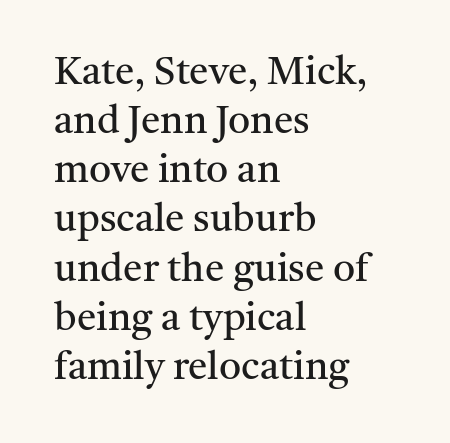
Q: Is the text bold? A: No.
Q: Is the text italic (slanted)? A: No, it is upright.
Q: Is the typeface a serif or a sans-serif typeface? A: Serif.
Q: Is the text underlined? A: No.
Q: How is the paragraph aligned? A: Left-aligned.
Q: Is the spacing between letters normal or unusually wide? A: Normal.
Q: Is the spacing between lines tight, normal or loose? A: Normal.
Q: Width (condensed, normal, or wide)? A: Normal.
Q: Stroke contrast? A: Medium.
Q: x-height? A: Medium.
Q: Monospaced? A: No.
